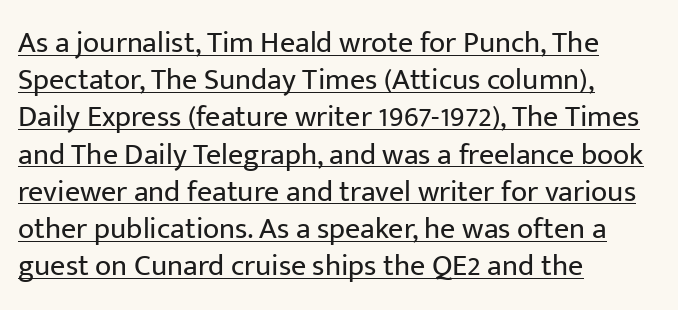
The image shows 30 px regular-weight sans-serif type, upright; set left-aligned, line spacing 1.24x, normal letter spacing, underlined; low stroke contrast and a medium x-height.
